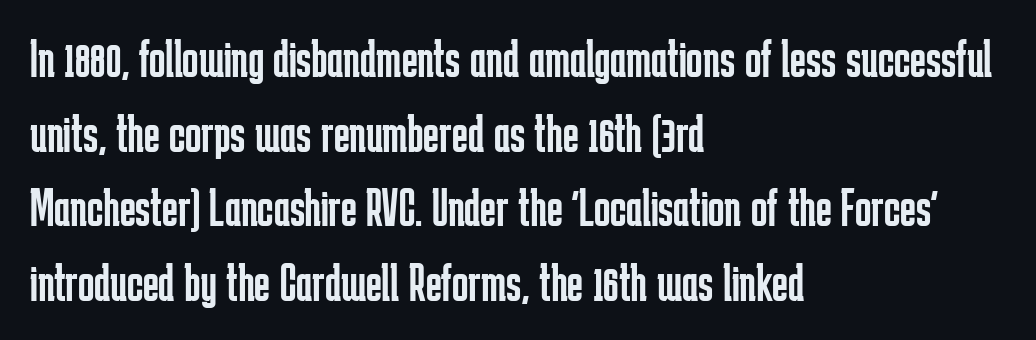
{"serif": "no", "italic": "no", "bold": "no", "weight": "regular", "width": "condensed", "stroke_contrast": "low", "x_height": "medium", "monospaced": "no", "underline": "no", "align": "left", "line_spacing": "normal", "line_spacing_ratio": 1.38, "letter_spacing": "normal", "letter_spacing_em": 0.0, "glyph_px": 54}
